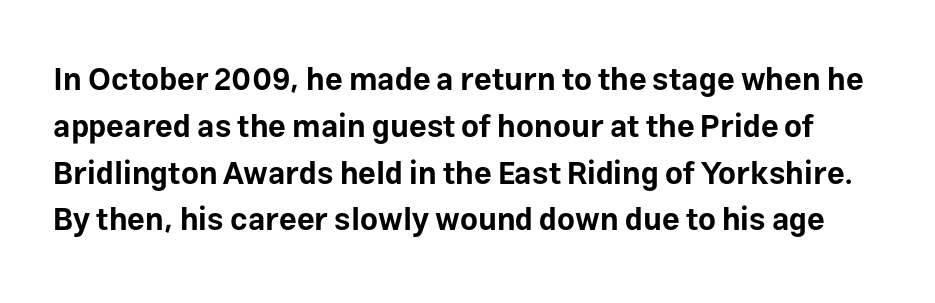
{"serif": "no", "italic": "no", "bold": "yes", "weight": "bold", "width": "normal", "stroke_contrast": "low", "x_height": "medium", "monospaced": "no", "underline": "no", "line_spacing": "normal", "line_spacing_ratio": 1.51, "letter_spacing": "normal", "letter_spacing_em": 0.0, "glyph_px": 31}
